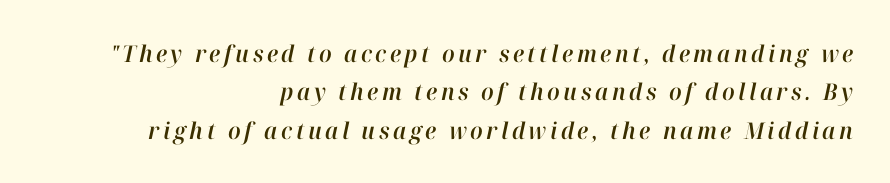
The image shows 23 px text type, italic (leaning right); set right-aligned, normal line spacing (1.67x), not underlined.
